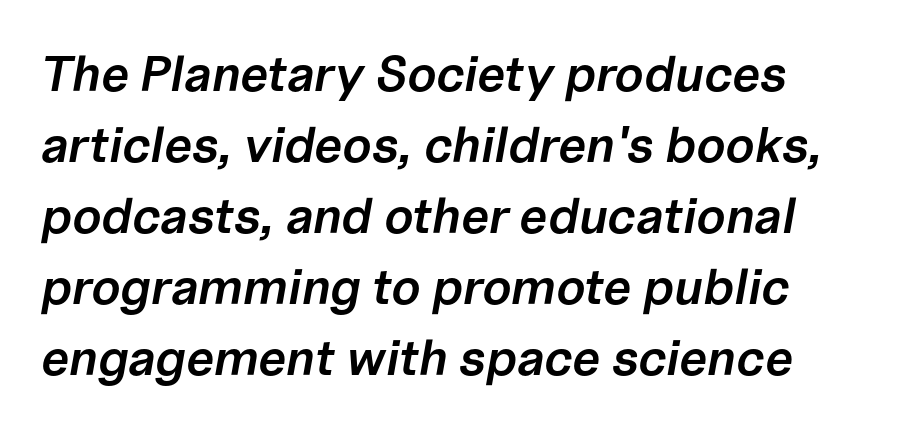
{"italic": "yes", "lean": "right", "slant_degrees": 10, "bold": "semi", "weight": "semibold", "width": "normal", "stroke_contrast": "low", "x_height": "medium", "monospaced": "no", "underline": "no", "line_spacing": "normal", "line_spacing_ratio": 1.42, "letter_spacing": "normal", "letter_spacing_em": 0.0, "glyph_px": 50}
